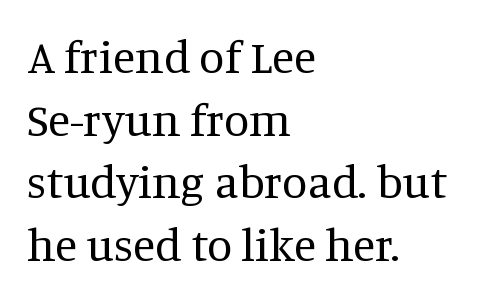
Do the characters align in a grid? No, the font is proportional. Where is the straight margin? On the left. The cut favours lightness, reaching ordinary text weight at its darkest. The lettering stays uniformly vertical, giving the passage a roman look. Check under the words: just untouched page. The type is set solid horizontally, with unmodified tracking.
